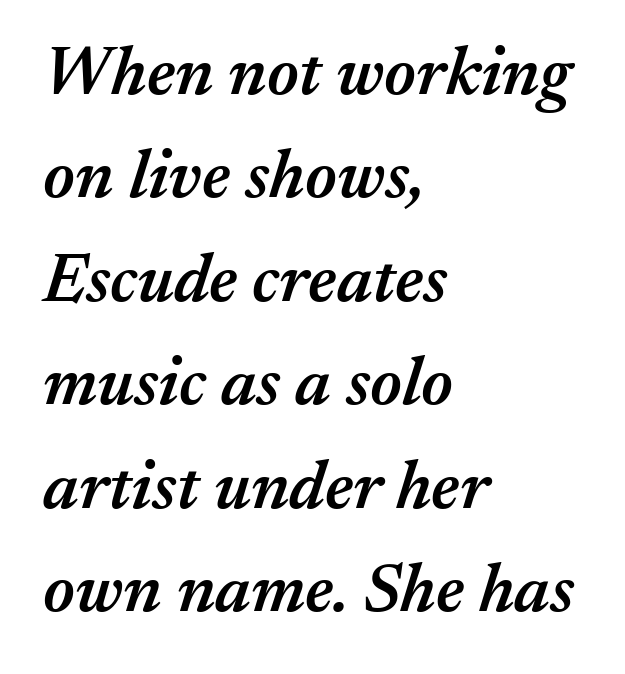
The image shows 69 px semibold type, italic (leaning right); set left-aligned, normal line spacing (1.5x), normal letter spacing, not underlined; medium stroke contrast and a medium x-height.
